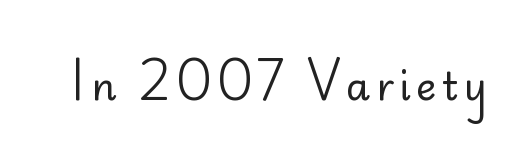
The image shows 39 px regular-weight sans-serif type, upright; set not underlined; low stroke contrast and a small x-height.
